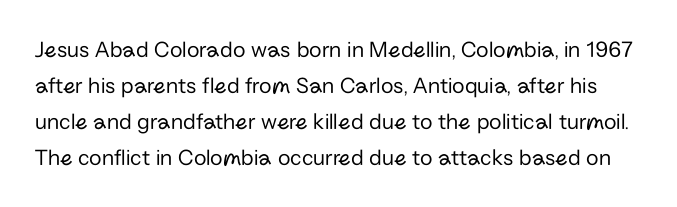
{"italic": "no", "bold": "no", "underline": "no", "line_spacing": "normal", "line_spacing_ratio": 1.57, "letter_spacing": "normal", "letter_spacing_em": 0.0, "glyph_px": 23}
